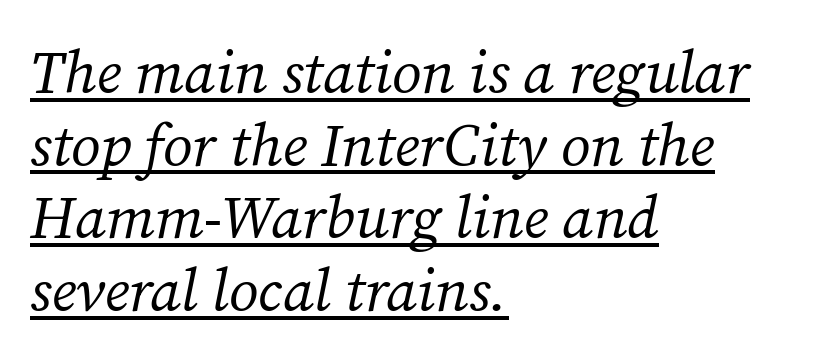
Think of a printed novel: that variable character pitch is what you see here. Notice how a bar underscores the lettering throughout. Glyph-to-glyph distance matches everyday printed text. An italicized treatment has been applied to the whole sample. No heavy texture on the line: the type isn't bold.
